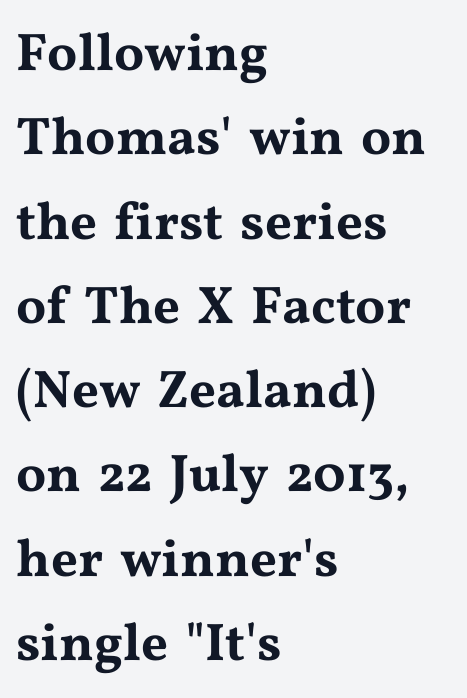
Casual observation: everything's shoved over to the left. The specimen reads as upright at a glance. Note: serifs present on the glyphs. Each word holds together tightly as a unit, with standard inter-letter gaps. Reading down the column, the eye jumps a familiar distance to each next line.
